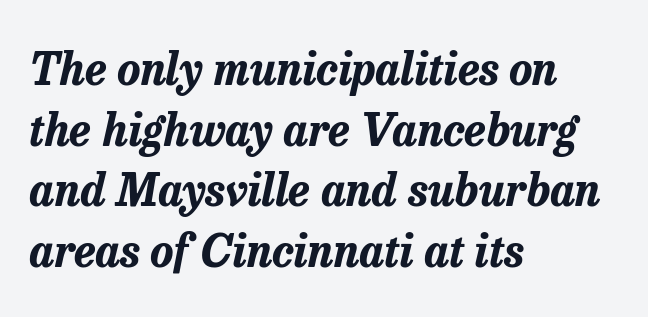
The image shows 44 px bold type, italic (leaning right); set left-aligned, normal line spacing (1.38x), normal letter spacing, not underlined; low stroke contrast and a medium x-height.
